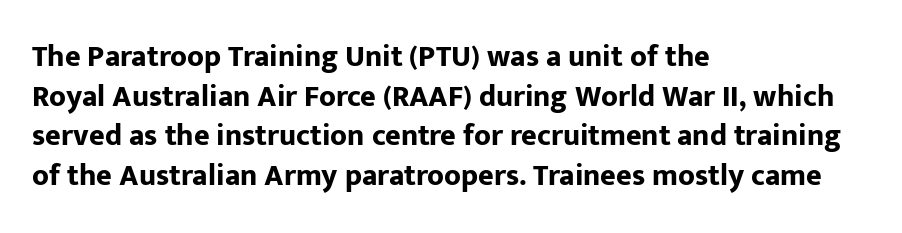
Q: Is the text bold? A: Yes.
Q: Is the text italic (slanted)? A: No, it is upright.
Q: Is the typeface a serif or a sans-serif typeface? A: Sans-serif.
Q: Is the text underlined? A: No.
Q: How is the paragraph aligned? A: Left-aligned.
Q: Is the spacing between letters normal or unusually wide? A: Normal.
Q: Is the spacing between lines tight, normal or loose? A: Normal.
Q: Width (condensed, normal, or wide)? A: Normal.
Q: Stroke contrast? A: Low.
Q: x-height? A: Medium.
Q: Monospaced? A: No.
